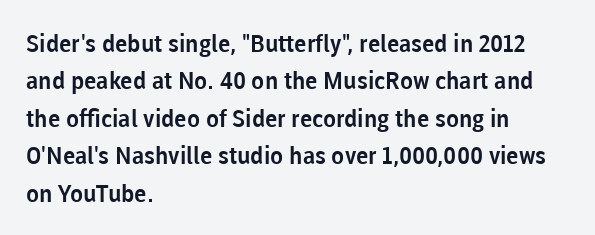
The image shows 24 px text type, upright; set left-aligned, normal line spacing (1.56x), normal letter spacing, not underlined.
